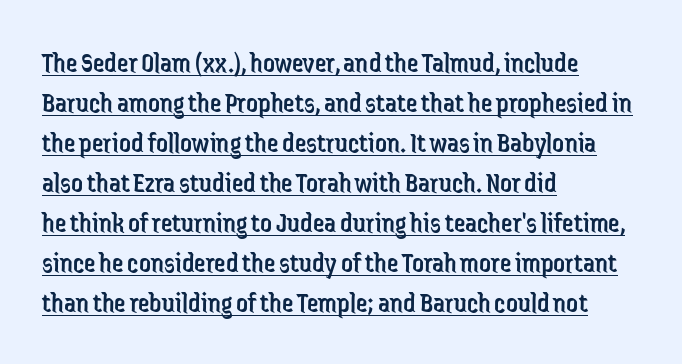
Q: Is the text bold? A: No.
Q: Is the text italic (slanted)? A: No, it is upright.
Q: Is the typeface a serif or a sans-serif typeface? A: Sans-serif.
Q: Is the text underlined? A: Yes.
Q: How is the paragraph aligned? A: Left-aligned.
Q: Is the spacing between letters normal or unusually wide? A: Normal.
Q: Is the spacing between lines tight, normal or loose? A: Normal.
Q: Width (condensed, normal, or wide)? A: Condensed.
Q: Stroke contrast? A: Low.
Q: x-height? A: Medium.
Q: Monospaced? A: No.
